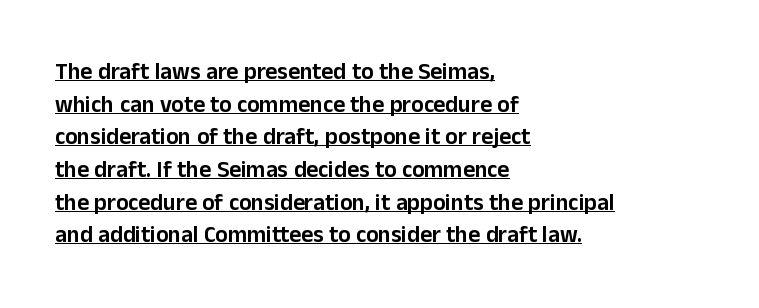
The image shows 23 px text type, upright; set left-aligned, normal line spacing (1.42x), normal letter spacing, underlined.
